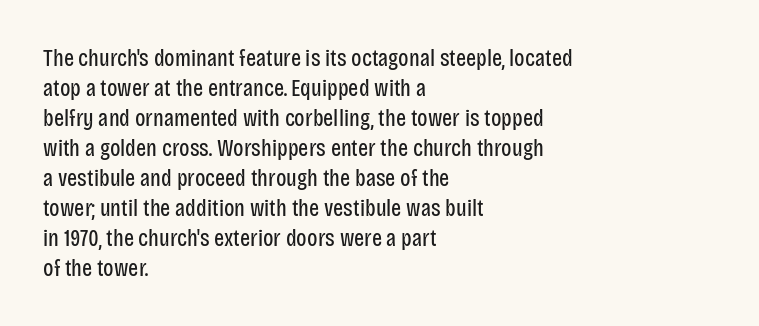
Honestly, there is no underline to notice here at all. The font's upright variant was chosen for this text. Horizontally, the lines are justified to the leading edge only. Bold? No — there's no thickening of the strokes.
